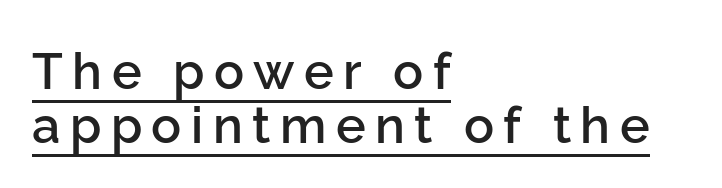
{"serif": "no", "italic": "no", "bold": "semi", "weight": "semibold", "width": "normal", "stroke_contrast": "low", "x_height": "medium", "monospaced": "no", "underline": "yes", "align": "left", "line_spacing": "tight", "line_spacing_ratio": 1.08, "glyph_px": 50}
